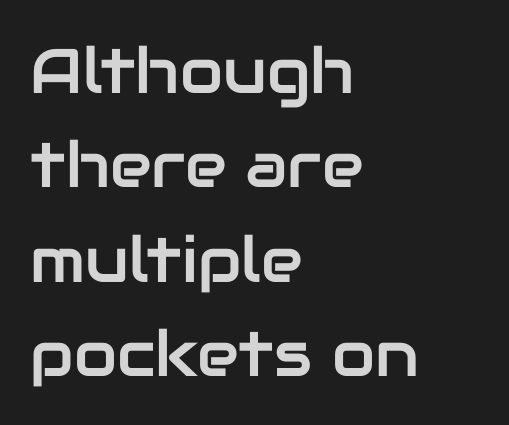
{"serif": "no", "italic": "no", "width": "normal", "stroke_contrast": "low", "x_height": "medium", "monospaced": "no", "underline": "no", "align": "left", "line_spacing": "normal", "line_spacing_ratio": 1.5, "letter_spacing": "normal", "letter_spacing_em": 0.0, "glyph_px": 63}
